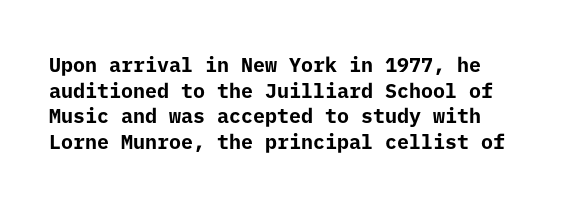
The image shows 20 px bold type, upright; set normal line spacing (1.28x), normal letter spacing, not underlined.
